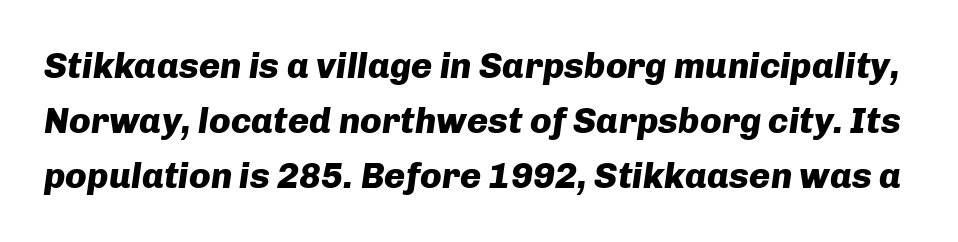
The image shows 36 px heavy type, italic (leaning right); set normal line spacing (1.53x), normal letter spacing, not underlined; low stroke contrast and a medium x-height.
